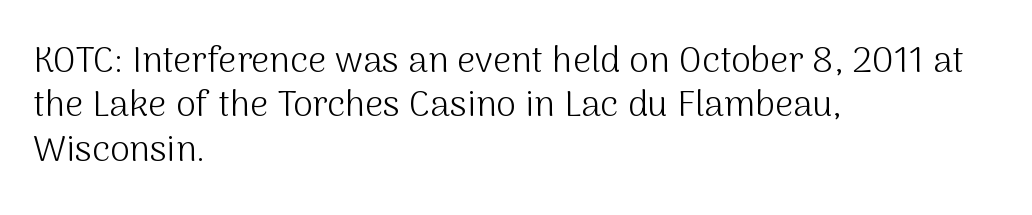
The image shows 36 px light sans-serif type, upright; set left-aligned, line spacing 1.23x, normal letter spacing, not underlined; medium stroke contrast and a medium x-height.
